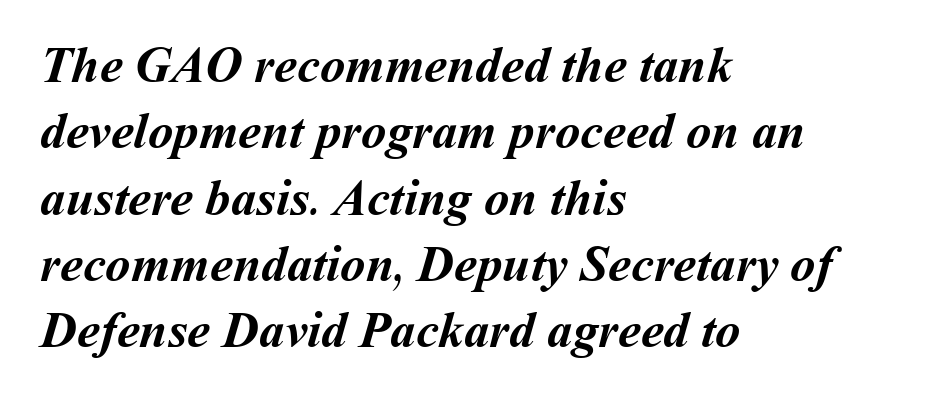
The lines sit at an ordinary, default distance from one another. The face used here has the dense, thick strokes of a bold. The face used here is rendered with its standard letterfit. Left-aligned paragraph, ragged on the right. The specimen omits any rule beneath the text block's lines. This sample has the flowing, uneven cadence of proportional lettering.
